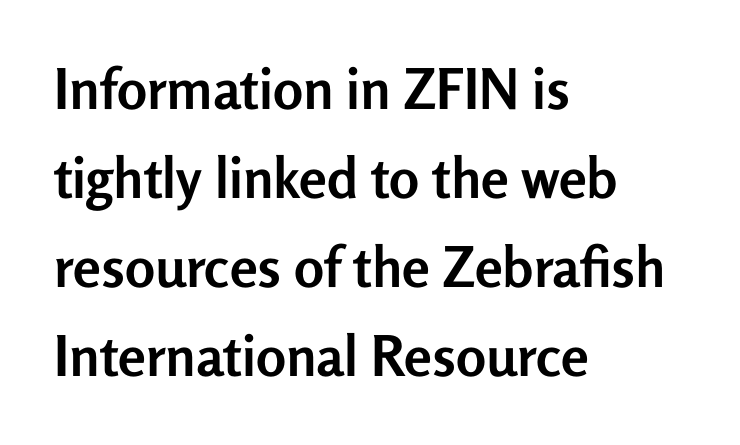
Q: Is the text bold? A: Yes.
Q: Is the text italic (slanted)? A: No, it is upright.
Q: Is the typeface a serif or a sans-serif typeface? A: Sans-serif.
Q: Is the text underlined? A: No.
Q: How is the paragraph aligned? A: Left-aligned.
Q: Is the spacing between letters normal or unusually wide? A: Normal.
Q: Is the spacing between lines tight, normal or loose? A: Normal.
Q: Width (condensed, normal, or wide)? A: Normal.
Q: Stroke contrast? A: Low.
Q: x-height? A: Medium.
Q: Monospaced? A: No.
